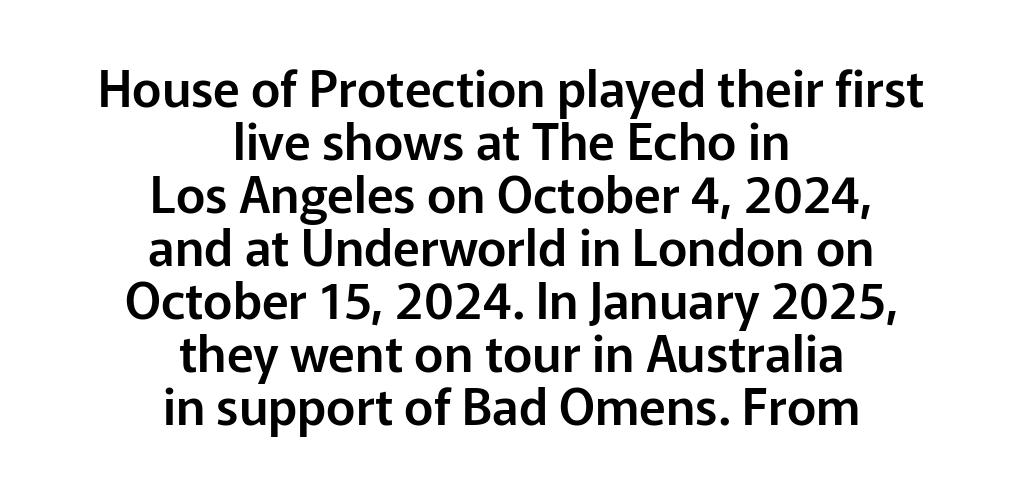
Q: Is the text italic (slanted)? A: No, it is upright.
Q: Is the typeface a serif or a sans-serif typeface? A: Sans-serif.
Q: Is the text underlined? A: No.
Q: How is the paragraph aligned? A: Centered.
Q: Is the spacing between letters normal or unusually wide? A: Normal.
Q: Is the spacing between lines tight, normal or loose? A: Tight.
Q: Width (condensed, normal, or wide)? A: Normal.
Q: Stroke contrast? A: Low.
Q: x-height? A: Medium.
Q: Monospaced? A: No.
